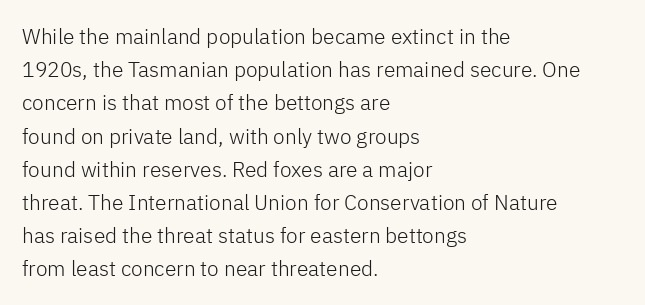
The image shows 21 px text type, upright; set left-aligned, normal line spacing (1.58x), normal letter spacing, not underlined.
